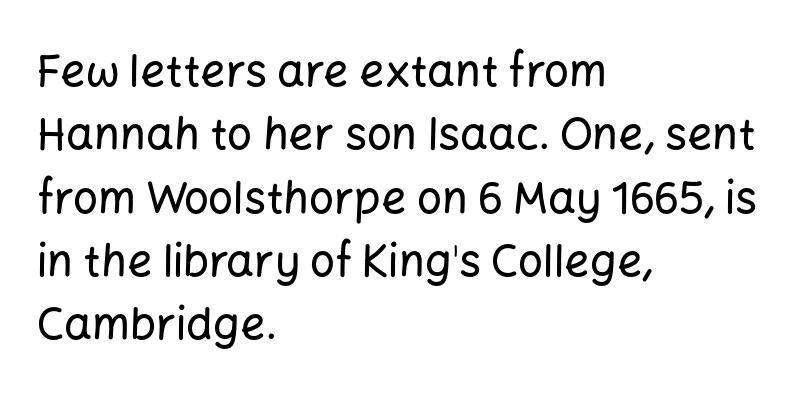
Q: Is the text italic (slanted)? A: No, it is upright.
Q: Is the typeface a serif or a sans-serif typeface? A: Sans-serif.
Q: Is the text underlined? A: No.
Q: How is the paragraph aligned? A: Left-aligned.
Q: Is the spacing between letters normal or unusually wide? A: Normal.
Q: Is the spacing between lines tight, normal or loose? A: Normal.
Q: Width (condensed, normal, or wide)? A: Normal.
Q: Stroke contrast? A: Low.
Q: x-height? A: Medium.
Q: Monospaced? A: No.
